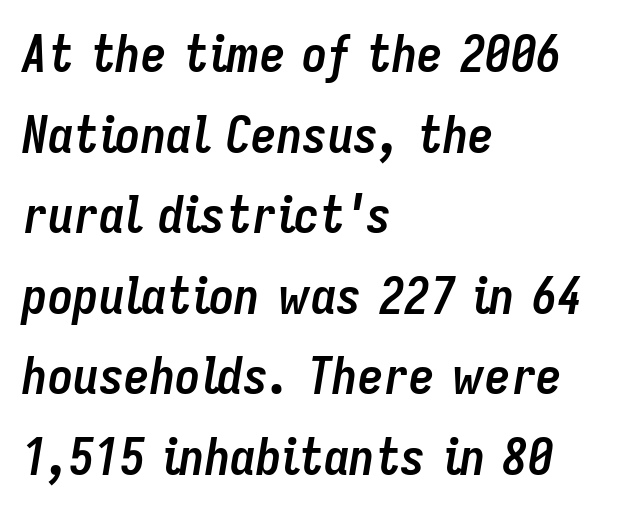
The image shows 51 px semibold, condensed type, italic (leaning right); set left-aligned, normal line spacing (1.58x), normal letter spacing, not underlined; low stroke contrast and a medium x-height.
